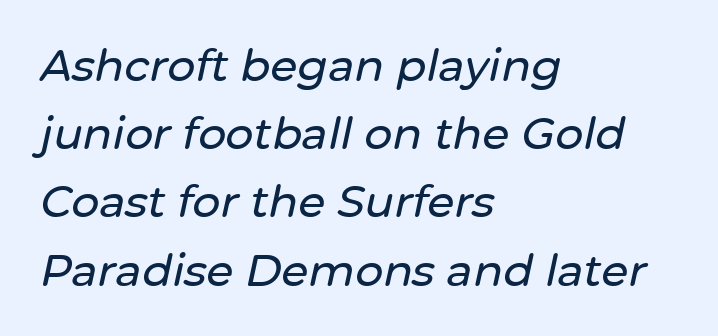
{"italic": "yes", "lean": "right", "slant_degrees": 12, "width": "normal", "stroke_contrast": "low", "x_height": "medium", "monospaced": "no", "underline": "no", "align": "left", "line_spacing": "normal", "line_spacing_ratio": 1.55, "letter_spacing": "normal", "letter_spacing_em": 0.0, "glyph_px": 44}
